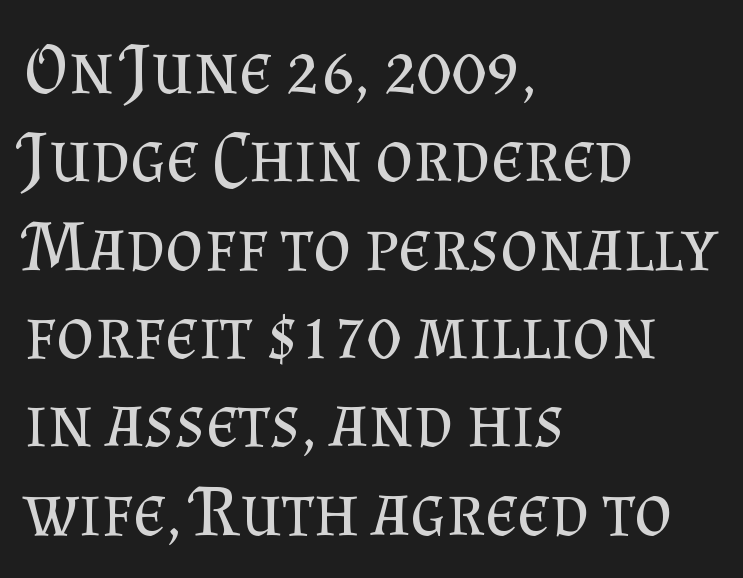
The image shows 73 px regular-weight serif type, upright; set left-aligned, line spacing 1.21x, normal letter spacing, not underlined; medium stroke contrast and a small x-height.
